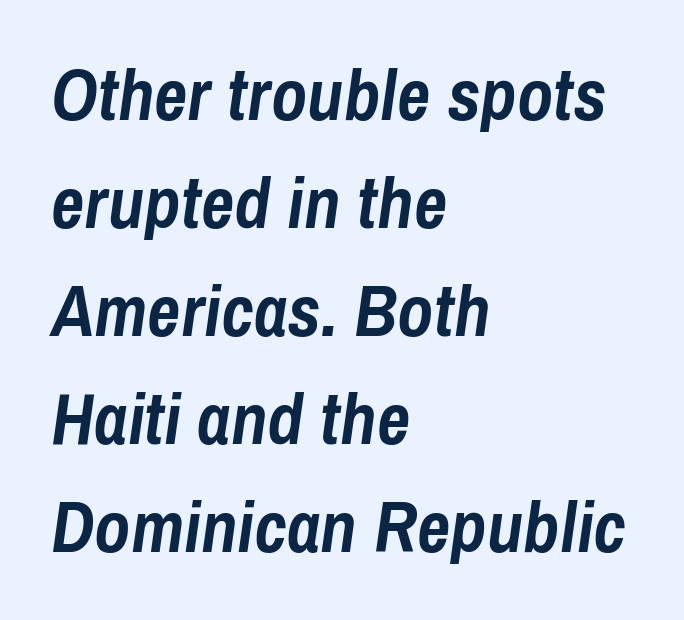
Q: Is the text bold? A: Yes.
Q: Is the text italic (slanted)? A: Yes, it leans right by about 8 degrees.
Q: Is the text underlined? A: No.
Q: How is the paragraph aligned? A: Left-aligned.
Q: Is the spacing between letters normal or unusually wide? A: Normal.
Q: Is the spacing between lines tight, normal or loose? A: Normal.
Q: Width (condensed, normal, or wide)? A: Condensed.
Q: Stroke contrast? A: Low.
Q: x-height? A: Medium.
Q: Monospaced? A: No.
